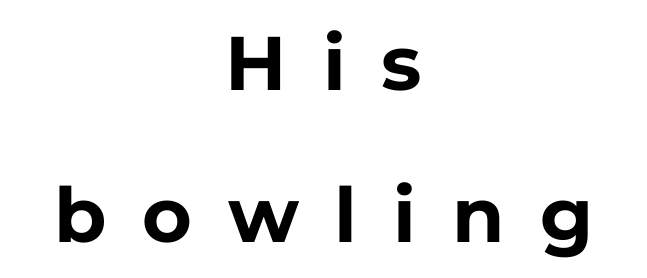
{"serif": "no", "italic": "no", "bold": "yes", "weight": "bold", "width": "normal", "stroke_contrast": "low", "x_height": "medium", "monospaced": "no", "underline": "no", "align": "center", "line_spacing": "loose", "line_spacing_ratio": 2.0, "letter_spacing": "wide", "letter_spacing_em": 0.47, "glyph_px": 76}
